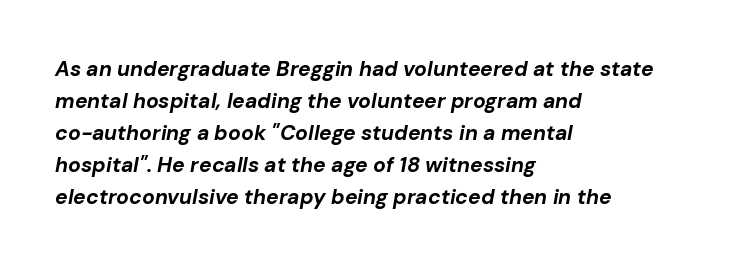
{"italic": "yes", "lean": "right", "slant_degrees": 10, "bold": "yes", "underline": "no", "align": "left", "line_spacing": "normal", "line_spacing_ratio": 1.52, "letter_spacing": "normal", "letter_spacing_em": 0.0, "glyph_px": 21}
